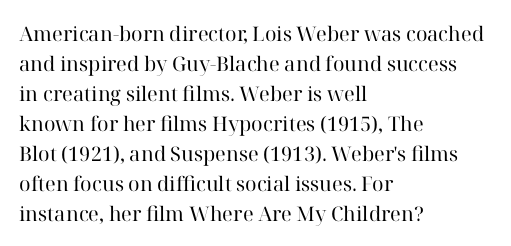
The image shows 20 px text type, upright; set left-aligned, normal line spacing (1.5x), normal letter spacing, not underlined.
